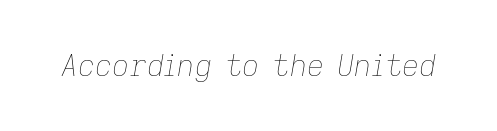
{"italic": "yes", "lean": "right", "slant_degrees": 9, "bold": "no", "weight": "thin", "width": "normal", "stroke_contrast": "low", "x_height": "medium", "monospaced": "no", "underline": "no", "letter_spacing": "normal", "letter_spacing_em": 0.0, "glyph_px": 30}
